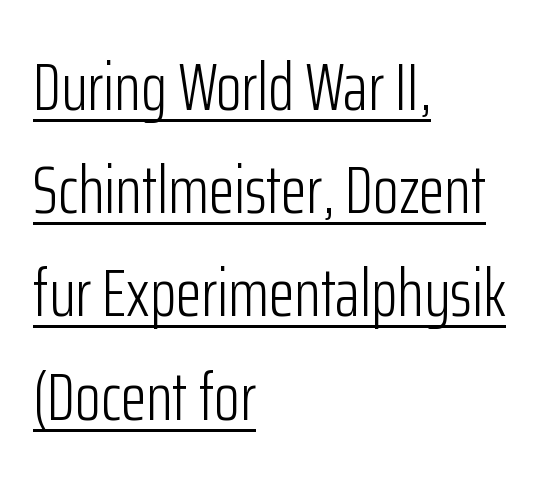
Q: Is the text bold? A: No.
Q: Is the text italic (slanted)? A: No, it is upright.
Q: Is the typeface a serif or a sans-serif typeface? A: Sans-serif.
Q: Is the text underlined? A: Yes.
Q: How is the paragraph aligned? A: Left-aligned.
Q: Is the spacing between letters normal or unusually wide? A: Normal.
Q: Is the spacing between lines tight, normal or loose? A: Normal.
Q: Width (condensed, normal, or wide)? A: Condensed.
Q: Stroke contrast? A: Low.
Q: x-height? A: Medium.
Q: Monospaced? A: No.
